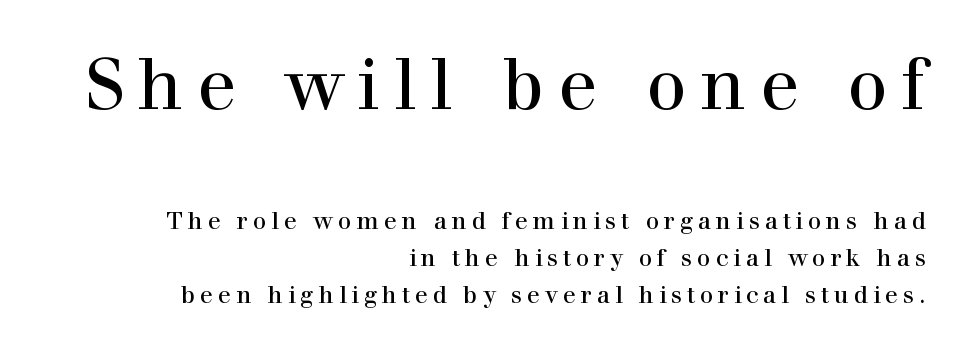
The lettering stays uniformly vertical, giving the passage a roman look. Underline: absent. Proportional: the letters do not fall into vertical columns. Little horizontal feet cap the strokes, marking this as serif type. Top chunk: large. Bottom chunk: small. Tracking value appears strongly positive — letters spread wide.
